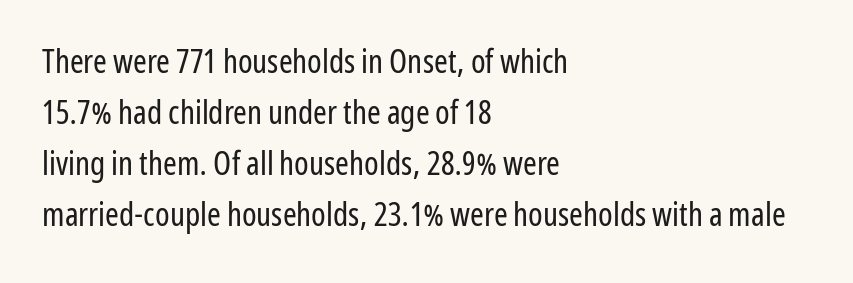
The designer left line spacing at the default. The specimen reads as upright at a glance. The passage shown is not bold in any degree. These lines are rendered in a variable-pitch font.
